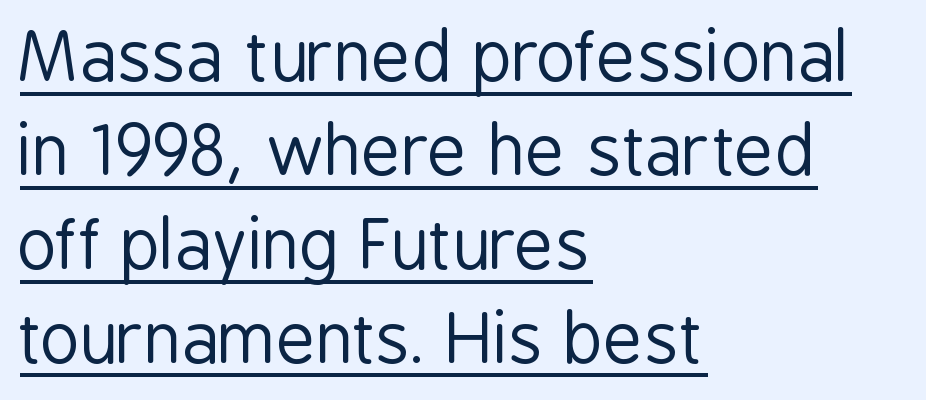
Q: Is the text bold? A: No.
Q: Is the text italic (slanted)? A: No, it is upright.
Q: Is the typeface a serif or a sans-serif typeface? A: Sans-serif.
Q: Is the text underlined? A: Yes.
Q: How is the paragraph aligned? A: Left-aligned.
Q: Is the spacing between letters normal or unusually wide? A: Normal.
Q: Is the spacing between lines tight, normal or loose? A: Normal.
Q: Width (condensed, normal, or wide)? A: Condensed.
Q: Stroke contrast? A: Low.
Q: x-height? A: Medium.
Q: Monospaced? A: No.
